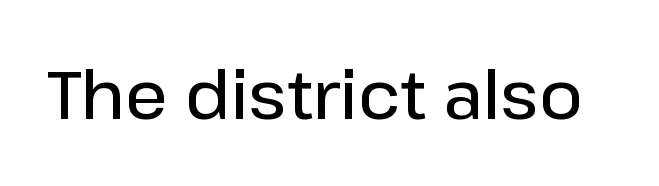
Q: Is the text bold? A: Semi-bold.
Q: Is the text italic (slanted)? A: No, it is upright.
Q: Is the typeface a serif or a sans-serif typeface? A: Sans-serif.
Q: Is the text underlined? A: No.
Q: Is the spacing between letters normal or unusually wide? A: Normal.
Q: Width (condensed, normal, or wide)? A: Normal.
Q: Stroke contrast? A: Low.
Q: x-height? A: Medium.
Q: Monospaced? A: No.
